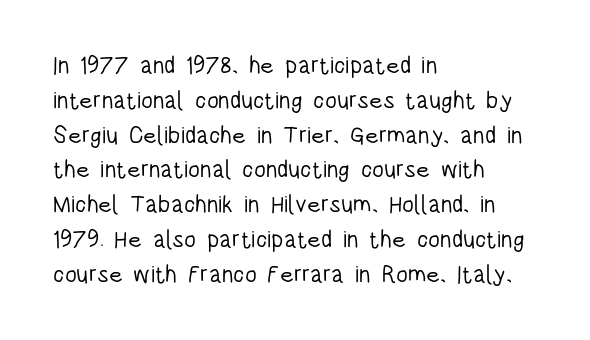
Q: Is the text bold? A: No.
Q: Is the text italic (slanted)? A: No, it is upright.
Q: Is the text underlined? A: No.
Q: How is the paragraph aligned? A: Left-aligned.
Q: Is the spacing between letters normal or unusually wide? A: Normal.
Q: Is the spacing between lines tight, normal or loose? A: Normal.
